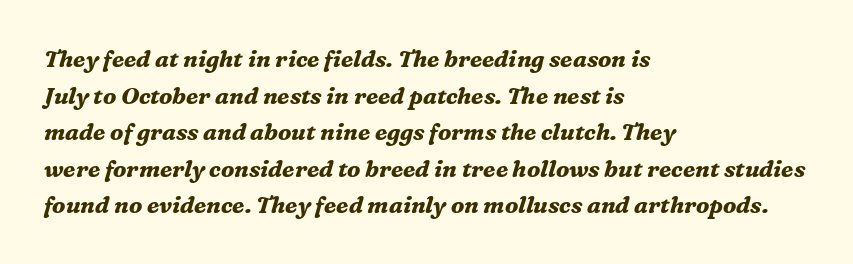
Q: Is the text bold? A: Yes.
Q: Is the text italic (slanted)? A: Yes, it leans right by about 16 degrees.
Q: Is the text underlined? A: No.
Q: How is the paragraph aligned? A: Left-aligned.
Q: Is the spacing between letters normal or unusually wide? A: Normal.
Q: Is the spacing between lines tight, normal or loose? A: Normal.
